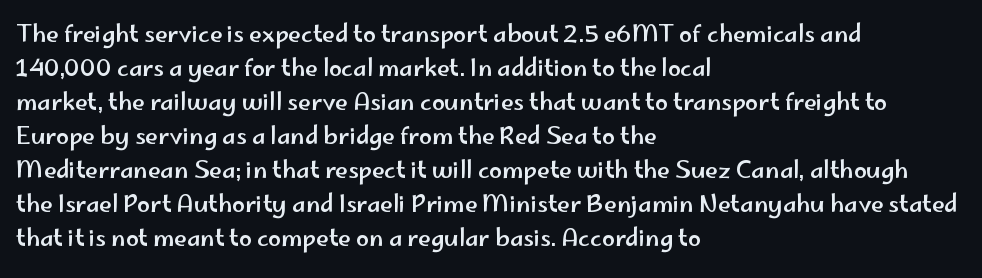
Clear beneath every line of the passage. Notice how descenders clear the ascenders below comfortably — that's standard leading. In terms of letterspacing, this is plain default setting. The lettering stays uniformly vertical, giving the passage a roman look. The lines in this sample share a left origin and differ only in where they stop.
